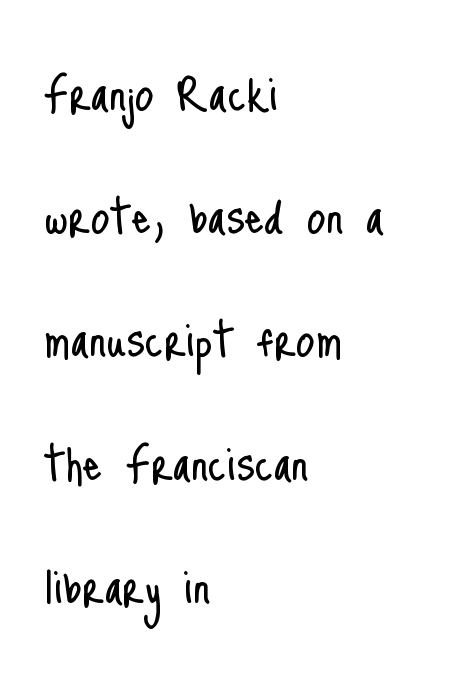
The image shows 61 px light, condensed sans-serif type, upright; set left-aligned, loose line spacing (2.02x), normal letter spacing, not underlined; low stroke contrast and a small x-height.
